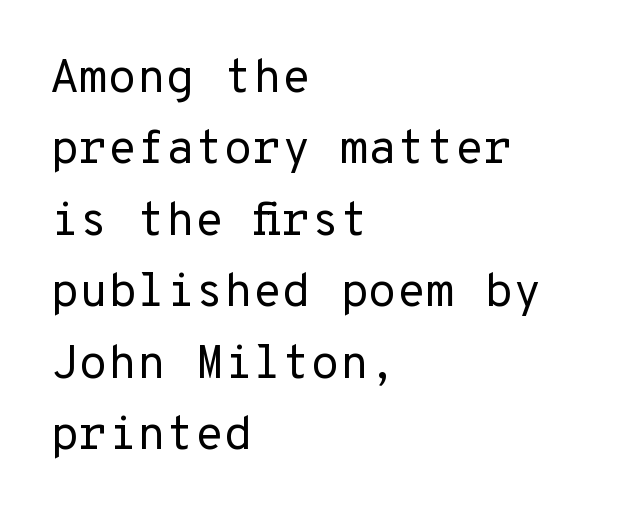
{"serif": "no", "italic": "no", "bold": "no", "weight": "regular", "width": "normal", "stroke_contrast": "low", "x_height": "medium", "underline": "no", "align": "left", "line_spacing": "normal", "line_spacing_ratio": 1.52, "letter_spacing": "normal", "letter_spacing_em": 0.0, "glyph_px": 47}
